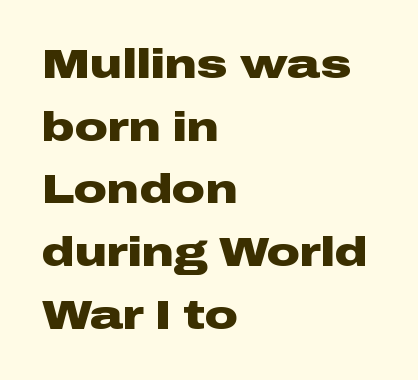
The letters advance in unequal steps, a hallmark of proportional type. Look at the bottom of the vertical strokes: they stop flat, with no serifs. Unmarked baselines from the first word to the last. The lines are quadded left.
